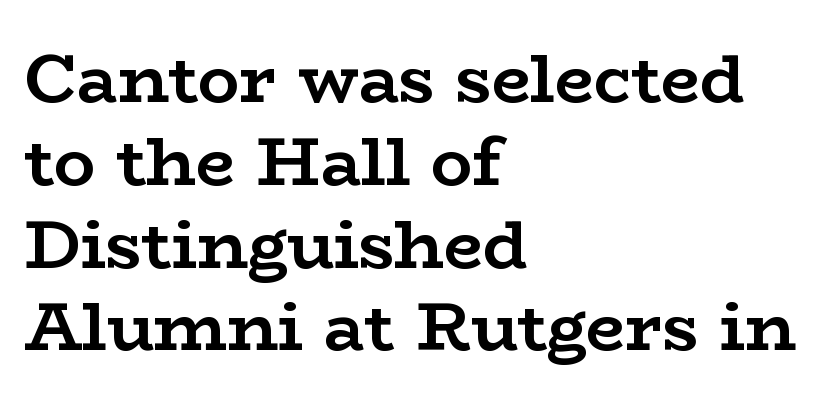
Bare-footed words on every line. Heavy, bold letterforms. Horizontal alignment here is leftward, the default for most running prose. Does the lettering tilt? It doesn't — this is upright. Small tapered or slab feet sit at the stroke ends, so this counts as serif. How are the letters spaced? Ordinarily, with no added tracking.
